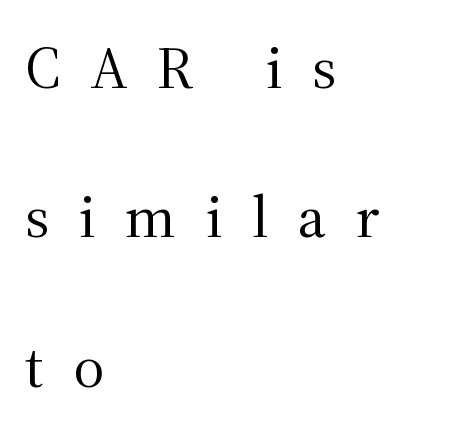
Q: Is the text bold? A: No.
Q: Is the text italic (slanted)? A: No, it is upright.
Q: Is the typeface a serif or a sans-serif typeface? A: Serif.
Q: Is the text underlined? A: No.
Q: How is the paragraph aligned? A: Left-aligned.
Q: Is the spacing between letters normal or unusually wide? A: Unusually wide.
Q: Is the spacing between lines tight, normal or loose? A: Loose.
Q: Width (condensed, normal, or wide)? A: Normal.
Q: Stroke contrast? A: Medium.
Q: x-height? A: Medium.
Q: Monospaced? A: No.
